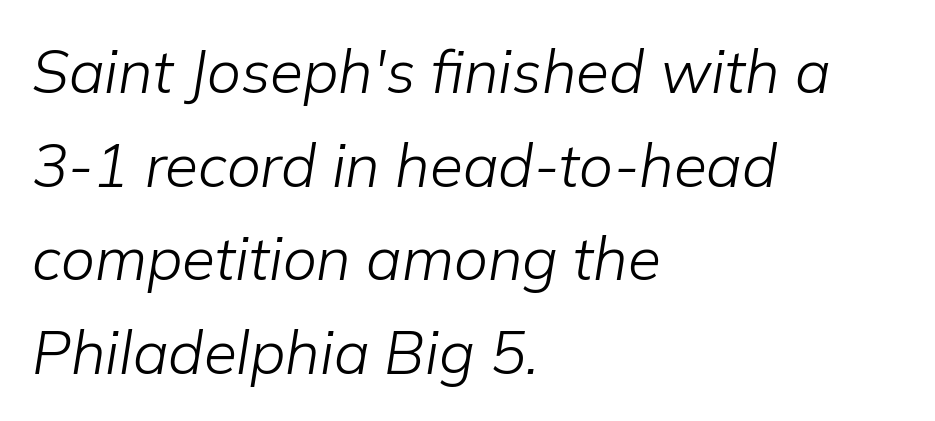
Rows of type keep a routine distance in the vertical direction. Words appear dense and cohesive because spacing is normal. Varying glyph widths throughout — classic text-font behaviour. The letterforms sit at book weight or below. The compositor pushed each line to the left boundary.
